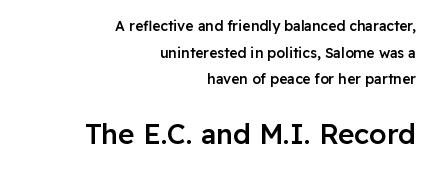
Q: Is the text bold? A: Semi-bold.
Q: Is the text italic (slanted)? A: No, it is upright.
Q: Is the typeface a serif or a sans-serif typeface? A: Sans-serif.
Q: Is the text underlined? A: No.
Q: How is the paragraph aligned? A: Right-aligned.
Q: Is the spacing between letters normal or unusually wide? A: Normal.
Q: Is the spacing between lines tight, normal or loose? A: Loose.
Q: Which block of text is set in a larger size, the first (top) or the second (bottom)? A: The second (bottom) one.
Q: Width (condensed, normal, or wide)? A: Normal.
Q: Stroke contrast? A: Low.
Q: x-height? A: Medium.
Q: Monospaced? A: No.
